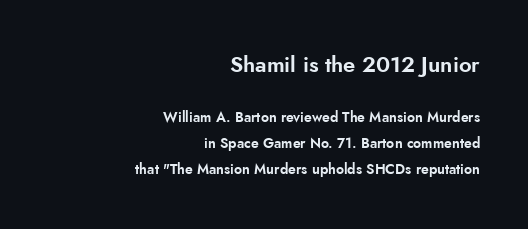
Q: Is the text italic (slanted)? A: No, it is upright.
Q: Is the text underlined? A: No.
Q: How is the paragraph aligned? A: Right-aligned.
Q: Is the spacing between letters normal or unusually wide? A: Normal.
Q: Which block of text is set in a larger size, the first (top) or the second (bottom)? A: The first (top) one.
